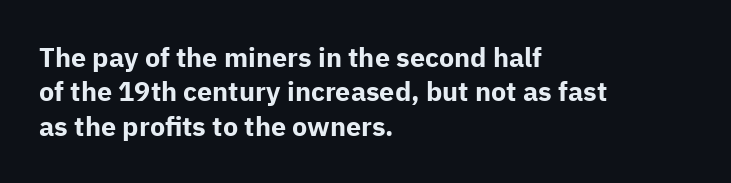
Q: Is the text bold? A: Yes.
Q: Is the text italic (slanted)? A: No, it is upright.
Q: Is the text underlined? A: No.
Q: How is the paragraph aligned? A: Left-aligned.
Q: Is the spacing between letters normal or unusually wide? A: Normal.
Q: Is the spacing between lines tight, normal or loose? A: Normal.
